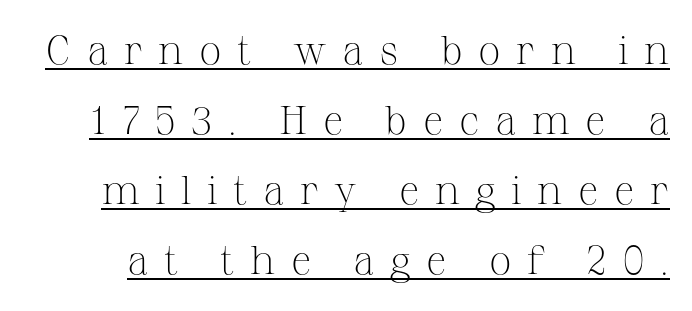
Ink coverage per letter is moderate at most. Does the type have serifs? Yes, each stem ends in a small foot. Honestly, the letter spacing is so wide it's the main thing you notice. The letters advance in unequal steps, a hallmark of proportional type.
